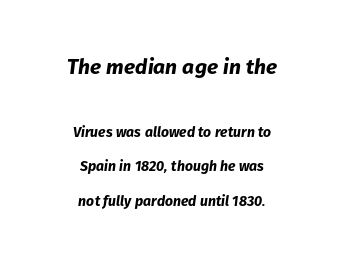
The horizontal fit of the characters is conventional and even. The rendering applies a slant to the glyphs. Heavy-handed strokes throughout: this text is bold. Where is the straight margin? There isn't one; the lines are centered.
